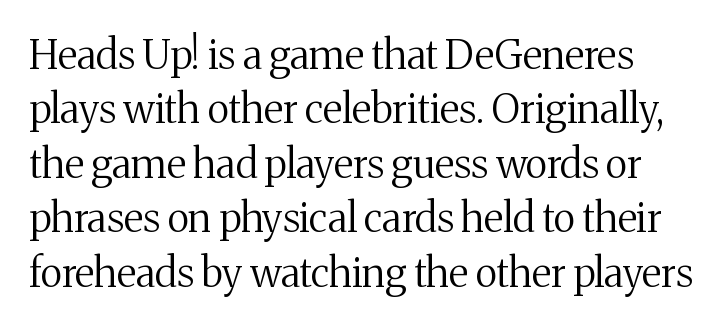
{"serif": "yes", "italic": "no", "bold": "no", "weight": "regular", "width": "normal", "stroke_contrast": "medium", "x_height": "medium", "monospaced": "no", "underline": "no", "line_spacing": "normal", "line_spacing_ratio": 1.36, "letter_spacing": "normal", "letter_spacing_em": 0.0, "glyph_px": 40}
